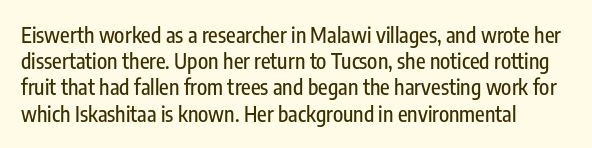
Q: Is the text italic (slanted)? A: No, it is upright.
Q: Is the text underlined? A: No.
Q: Is the spacing between letters normal or unusually wide? A: Normal.
Q: Is the spacing between lines tight, normal or loose? A: Normal.
